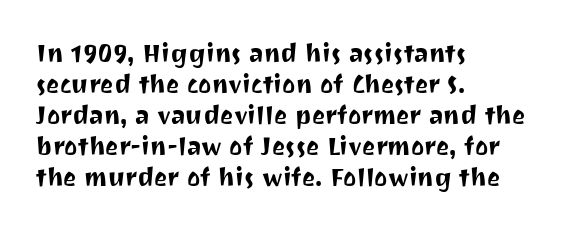
Clear beneath every line of the passage. Is the block centered? No — it sits flush against the left margin. Observe the ordinary spacing: letters are neighbours, not strangers. The letters stand upright; this is a roman face.
